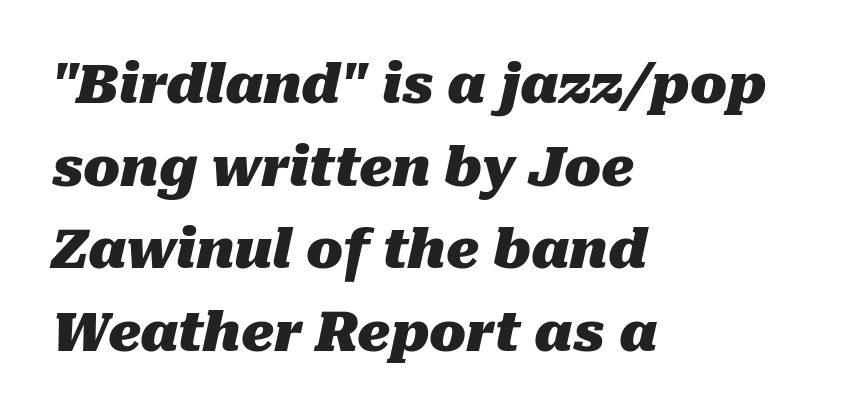
Weight: bold. Would a proofreader flag this as italicized? Yes. Line beginnings align vertically; line endings do not. Do the characters align in a grid? No, the font is proportional. One glance says typical: line gaps are just what's usual.
